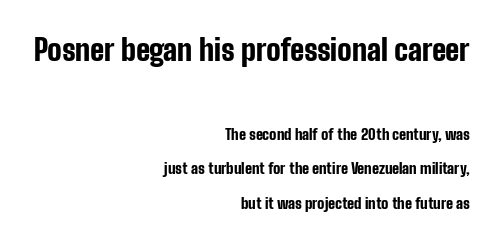
Anything drawn beneath the words? Only blank space. Pretty heavy lettering here — definitely bold. Honestly, the letter spacing is just normal — you wouldn't notice it. The designer gave the opening block more size than the closing block.
